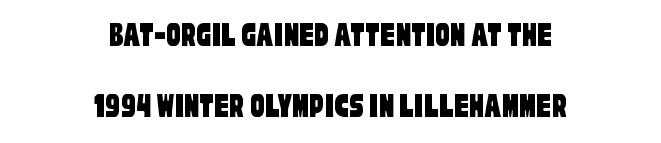
The image shows 36 px condensed sans-serif type; set centered, loose line spacing (1.98x), normal letter spacing, not underlined; low stroke contrast and a large x-height.
